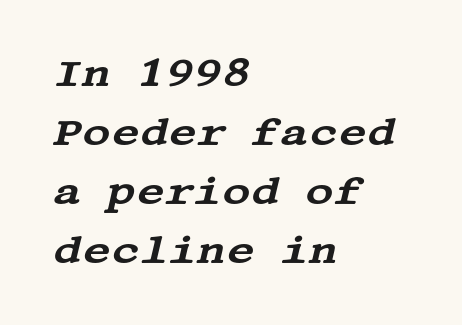
The image shows 39 px wide serif type, italic (leaning right); set left-aligned, normal line spacing (1.51x), normal letter spacing, not underlined; medium stroke contrast and a large x-height.
